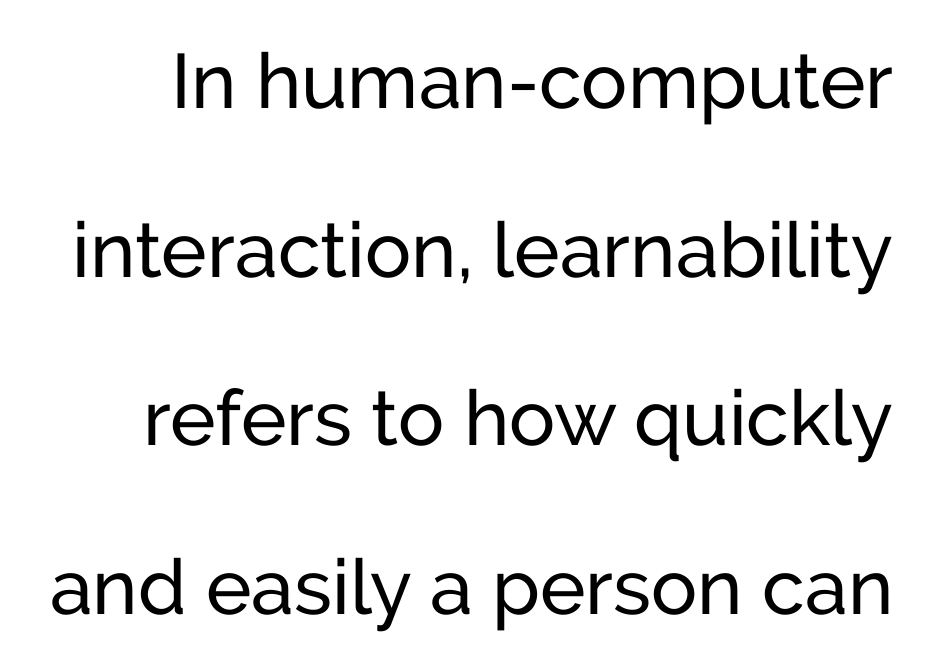
Q: Is the text italic (slanted)? A: No, it is upright.
Q: Is the typeface a serif or a sans-serif typeface? A: Sans-serif.
Q: Is the text underlined? A: No.
Q: Is the spacing between letters normal or unusually wide? A: Normal.
Q: Is the spacing between lines tight, normal or loose? A: Loose.
Q: Width (condensed, normal, or wide)? A: Normal.
Q: Stroke contrast? A: Low.
Q: x-height? A: Medium.
Q: Monospaced? A: No.
